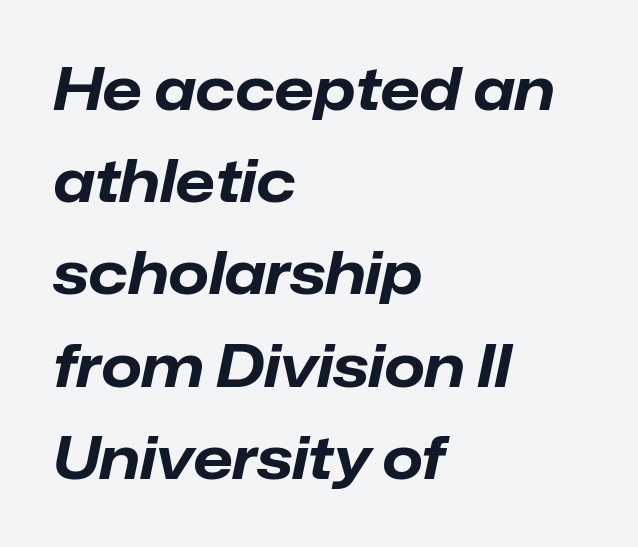
Q: Is the text bold? A: Yes.
Q: Is the text italic (slanted)? A: Yes, it leans right by about 12 degrees.
Q: Is the text underlined? A: No.
Q: How is the paragraph aligned? A: Left-aligned.
Q: Is the spacing between letters normal or unusually wide? A: Normal.
Q: Is the spacing between lines tight, normal or loose? A: Normal.
Q: Width (condensed, normal, or wide)? A: Normal.
Q: Stroke contrast? A: Low.
Q: x-height? A: Medium.
Q: Monospaced? A: No.
